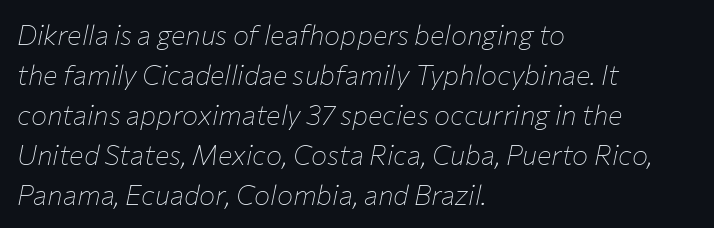
The image shows 27 px text type, italic (leaning right); set left-aligned, normal line spacing (1.48x), normal letter spacing, not underlined.
